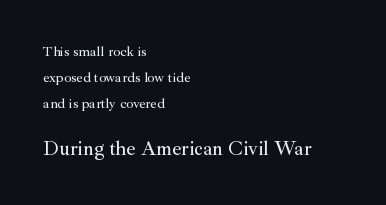
The image shows 20 px text type, upright; set left-aligned, line spacing 1.86x, normal letter spacing, not underlined; the second (bottom) block is 1.43x larger.
